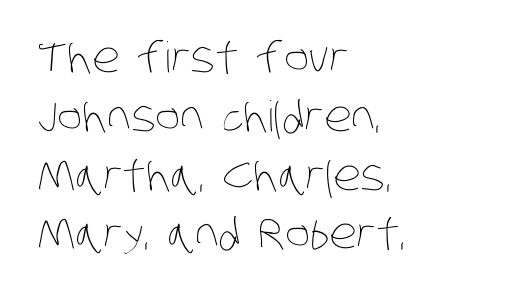
The space beneath each line is pristine and unruled. Default kerning and tracking; the words read as compact shapes. The font is comparable to plain body text, perhaps lighter. Do the characters align in a grid? No, the font is proportional. The leading is moderate, giving the passage an even texture.
